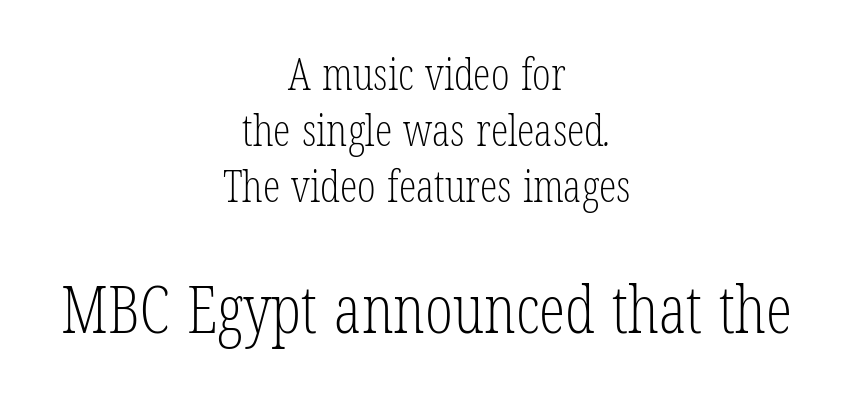
The image shows 66 px light, condensed serif type; set centered, normal line spacing (1.27x), normal letter spacing, not underlined; the second (bottom) block is 1.5x larger; low stroke contrast and a medium x-height.
